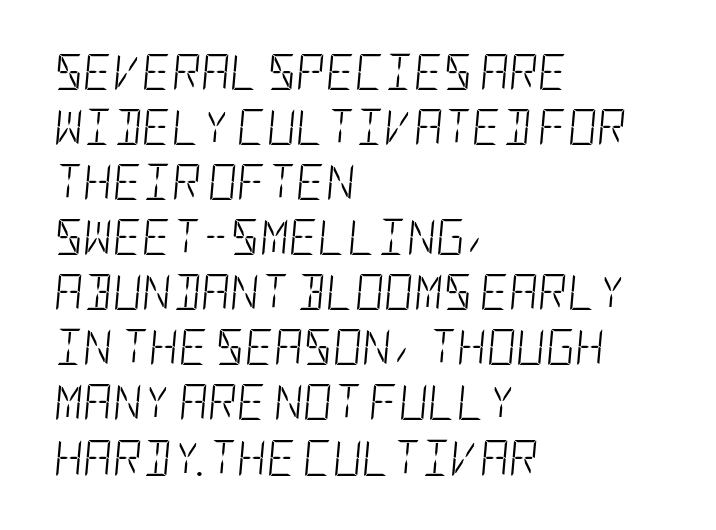
The image shows 36 px light, condensed type, italic (leaning right); set left-aligned, normal line spacing (1.53x), normal letter spacing, not underlined; low stroke contrast and a large x-height.
